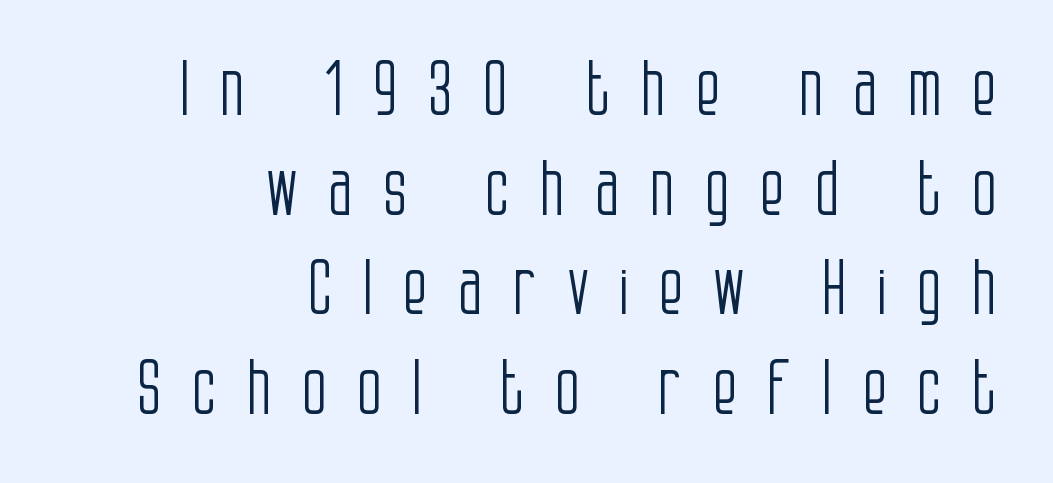
Q: Is the text bold? A: No.
Q: Is the text italic (slanted)? A: No, it is upright.
Q: Is the typeface a serif or a sans-serif typeface? A: Sans-serif.
Q: Is the text underlined? A: No.
Q: How is the paragraph aligned? A: Right-aligned.
Q: Is the spacing between letters normal or unusually wide? A: Unusually wide.
Q: Is the spacing between lines tight, normal or loose? A: Normal.
Q: Width (condensed, normal, or wide)? A: Condensed.
Q: Stroke contrast? A: Low.
Q: x-height? A: Large.
Q: Monospaced? A: No.
